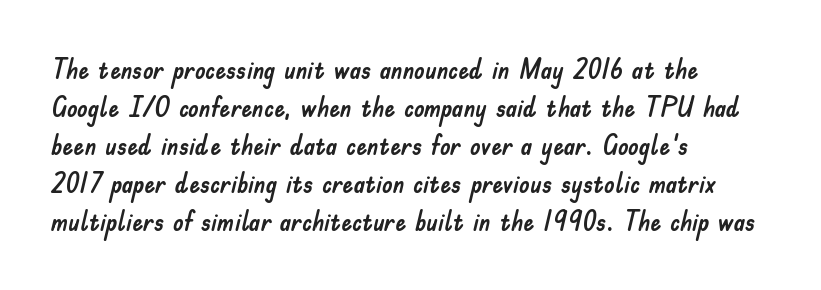
No extra tracking has been applied to these lines. Students, observe: this is what conventionally led text looks like. The rendering anchors every line to the left-hand side. Just letters on the line, the space beneath them empty.
